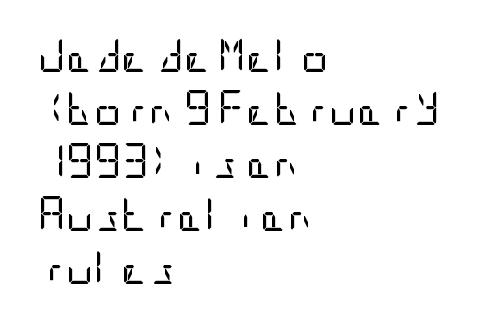
Q: Is the text bold? A: No.
Q: Is the text italic (slanted)? A: No, it is upright.
Q: Is the typeface a serif or a sans-serif typeface? A: Sans-serif.
Q: Is the text underlined? A: No.
Q: How is the paragraph aligned? A: Left-aligned.
Q: Is the spacing between letters normal or unusually wide? A: Normal.
Q: Is the spacing between lines tight, normal or loose? A: Normal.
Q: Width (condensed, normal, or wide)? A: Condensed.
Q: Stroke contrast? A: Low.
Q: x-height? A: Large.
